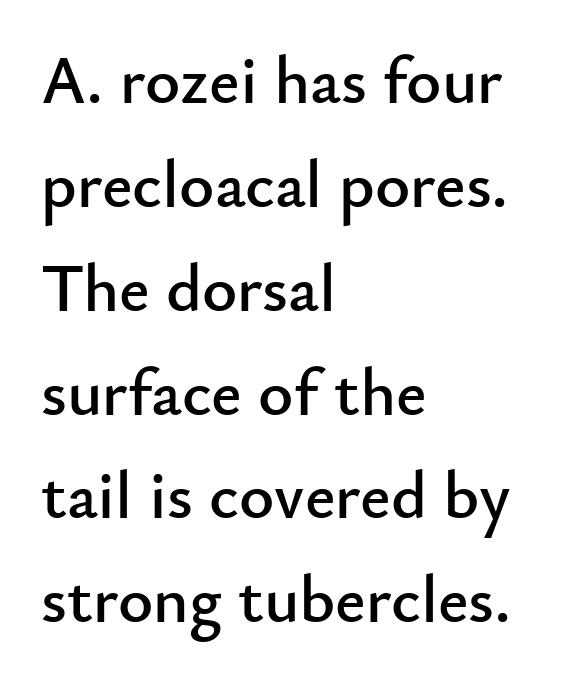
Q: Is the text italic (slanted)? A: No, it is upright.
Q: Is the typeface a serif or a sans-serif typeface? A: Sans-serif.
Q: Is the text underlined? A: No.
Q: How is the paragraph aligned? A: Left-aligned.
Q: Is the spacing between letters normal or unusually wide? A: Normal.
Q: Is the spacing between lines tight, normal or loose? A: Normal.
Q: Width (condensed, normal, or wide)? A: Normal.
Q: Stroke contrast? A: Low.
Q: x-height? A: Small.
Q: Monospaced? A: No.
